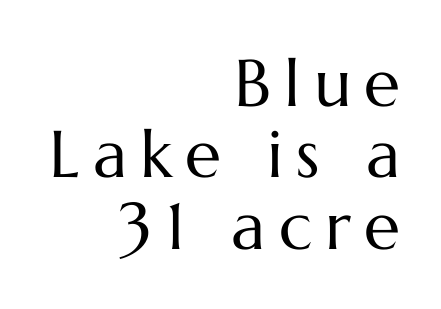
{"italic": "no", "bold": "no", "weight": "regular", "width": "normal", "stroke_contrast": "medium", "x_height": "medium", "monospaced": "no", "underline": "no", "align": "right", "line_spacing": "tight", "line_spacing_ratio": 1.08, "letter_spacing": "wide", "letter_spacing_em": 0.2, "glyph_px": 66}
